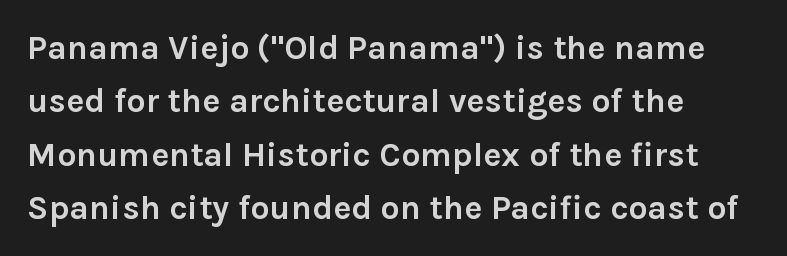
The lettering stays uniformly vertical, giving the passage a roman look. Typesetter's note: full bold, strokes at maximum text heaviness. The passage shown is typed in a proportional face where columns would drift. The area under the type is left untouched. Quick note: interline space is typical.
